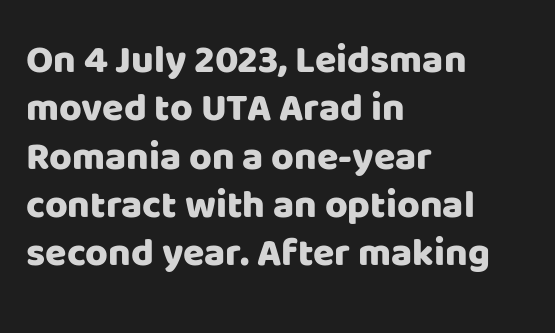
Q: Is the text italic (slanted)? A: No, it is upright.
Q: Is the typeface a serif or a sans-serif typeface? A: Sans-serif.
Q: Is the text underlined? A: No.
Q: How is the paragraph aligned? A: Left-aligned.
Q: Is the spacing between letters normal or unusually wide? A: Normal.
Q: Width (condensed, normal, or wide)? A: Normal.
Q: Stroke contrast? A: Low.
Q: x-height? A: Large.
Q: Monospaced? A: No.
